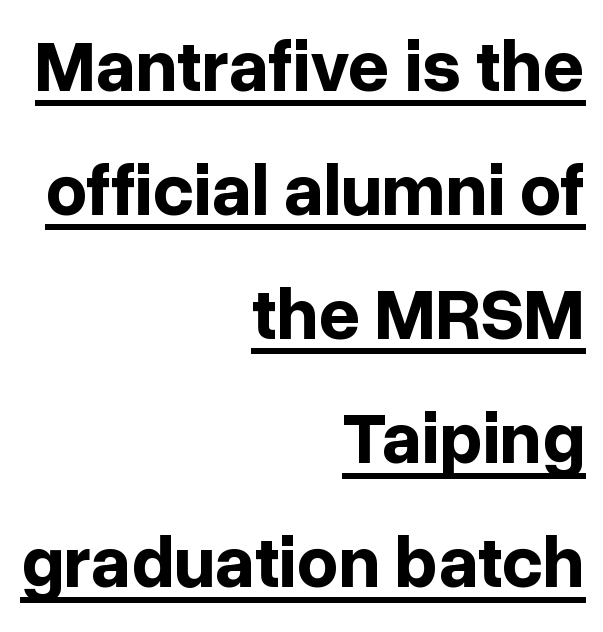
Q: Is the text bold? A: Yes.
Q: Is the text italic (slanted)? A: No, it is upright.
Q: Is the typeface a serif or a sans-serif typeface? A: Sans-serif.
Q: Is the text underlined? A: Yes.
Q: How is the paragraph aligned? A: Right-aligned.
Q: Is the spacing between letters normal or unusually wide? A: Normal.
Q: Is the spacing between lines tight, normal or loose? A: Normal.
Q: Width (condensed, normal, or wide)? A: Normal.
Q: Stroke contrast? A: Low.
Q: x-height? A: Medium.
Q: Monospaced? A: No.
